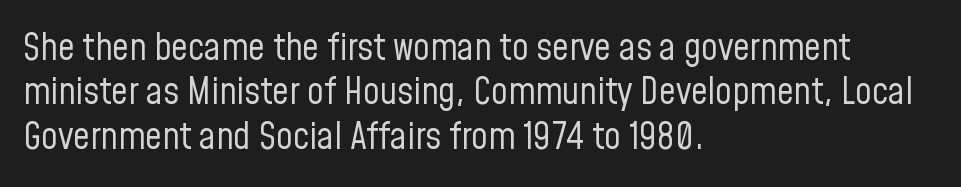
The image shows 37 px regular-weight, condensed sans-serif type, upright; set left-aligned, line spacing 1.2x, normal letter spacing, not underlined; low stroke contrast and a medium x-height.
